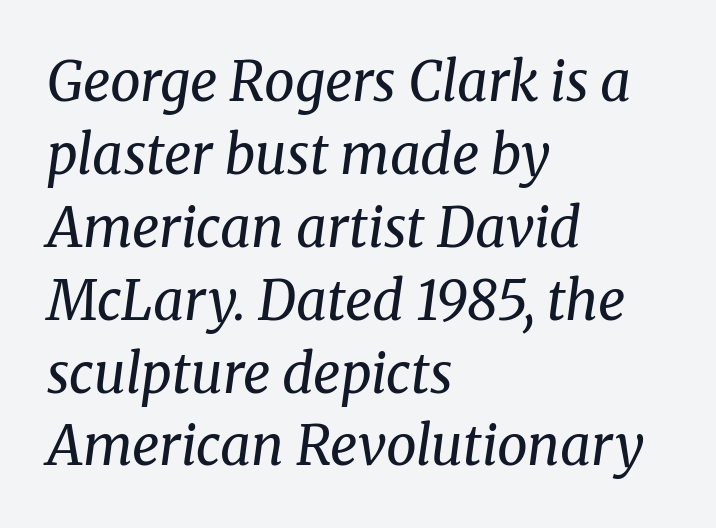
A light-to-regular cut is what we see here. Whoever set this chose a conventional vertical rhythm. The face used here is proportionally spaced, like ordinary book or web type. Unlike a clean sans, this face finishes its strokes with serifs.
